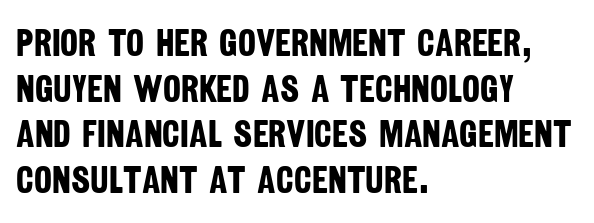
The horizontal fit of the characters is conventional and even. Decoration check: the copy has no underline. The typesetting leans heavy: a genuine bold. These lines stack with their left ends in a neat column.
